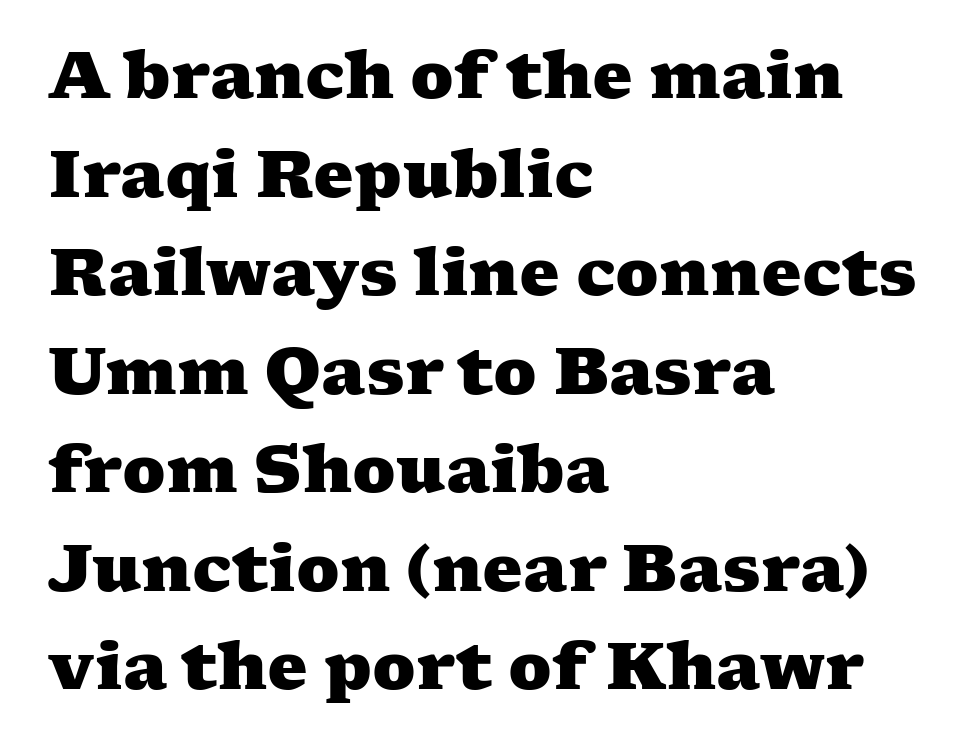
{"serif": "yes", "bold": "yes", "weight": "heavy", "width": "wide", "stroke_contrast": "medium", "x_height": "medium", "monospaced": "no", "underline": "no", "align": "left", "line_spacing": "normal", "line_spacing_ratio": 1.54, "letter_spacing": "normal", "letter_spacing_em": 0.0, "glyph_px": 64}
